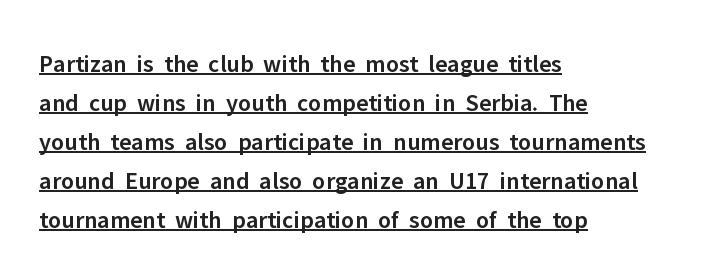
Q: Is the text bold? A: Semi-bold.
Q: Is the text italic (slanted)? A: No, it is upright.
Q: Is the text underlined? A: Yes.
Q: How is the paragraph aligned? A: Left-aligned.
Q: Is the spacing between letters normal or unusually wide? A: Normal.
Q: Is the spacing between lines tight, normal or loose? A: Normal.
